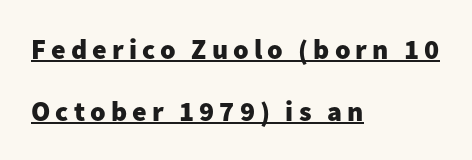
The face used here appears with an underline applied. The passage shown is typed in a proportional face where columns would drift. This sample uses a sans-serif face. The leading is generous, giving the passage an open texture.
